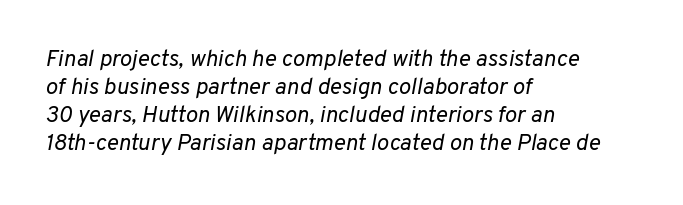
Q: Is the text bold? A: No.
Q: Is the text italic (slanted)? A: Yes, it leans right by about 10 degrees.
Q: Is the text underlined? A: No.
Q: How is the paragraph aligned? A: Left-aligned.
Q: Is the spacing between letters normal or unusually wide? A: Normal.
